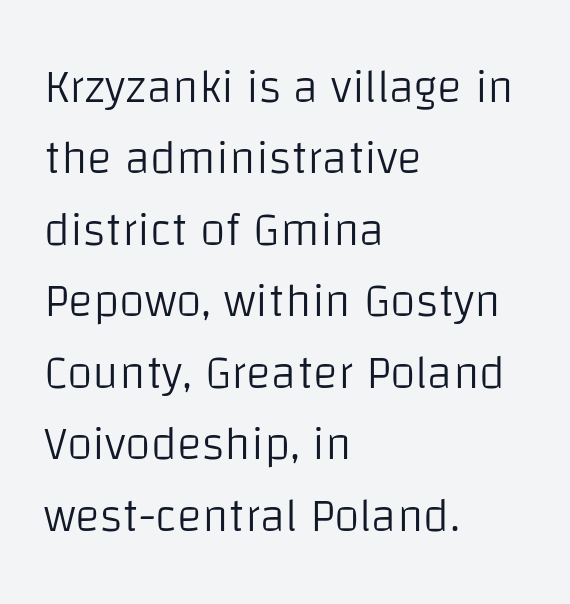
The image shows 47 px light sans-serif type, upright; set left-aligned, normal line spacing (1.52x), normal letter spacing, not underlined; low stroke contrast and a large x-height.
